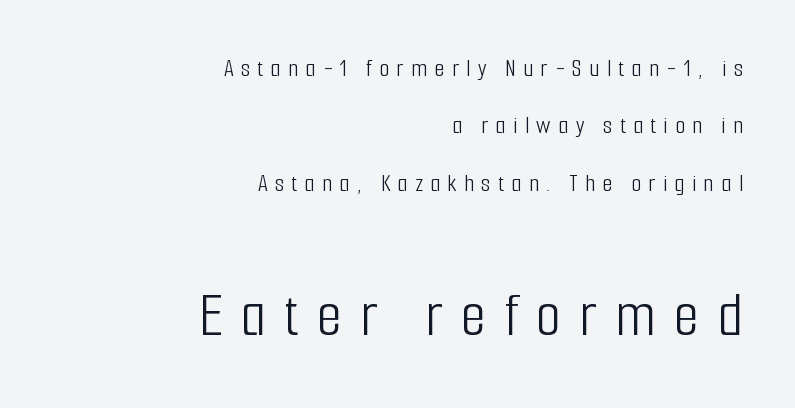
Q: Is the text bold? A: No.
Q: Is the text italic (slanted)? A: No, it is upright.
Q: Is the typeface a serif or a sans-serif typeface? A: Sans-serif.
Q: Is the text underlined? A: No.
Q: How is the paragraph aligned? A: Right-aligned.
Q: Is the spacing between letters normal or unusually wide? A: Unusually wide.
Q: Is the spacing between lines tight, normal or loose? A: Loose.
Q: Which block of text is set in a larger size, the first (top) or the second (bottom)? A: The second (bottom) one.
Q: Width (condensed, normal, or wide)? A: Condensed.
Q: Stroke contrast? A: Low.
Q: x-height? A: Medium.
Q: Monospaced? A: No.
